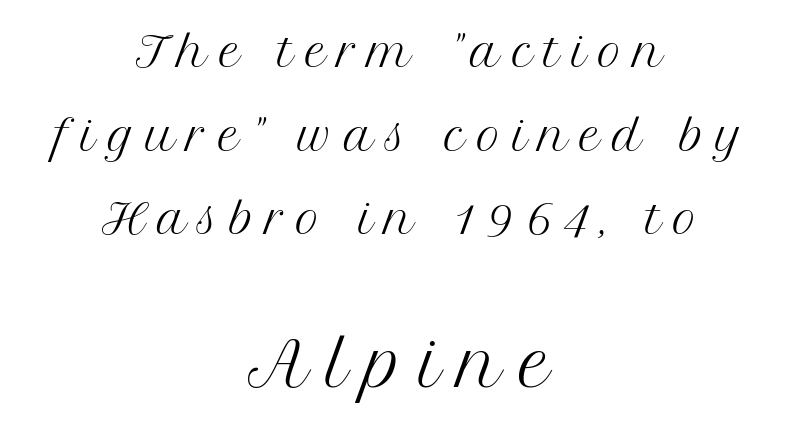
Nothing heavy about these letters — not bold at all. Beneath every word, the page is bare.
